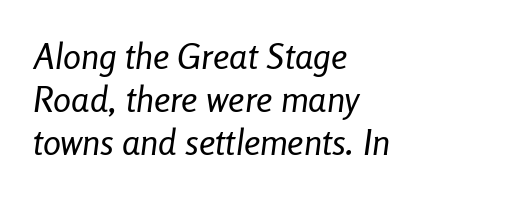
Q: Is the text bold? A: No.
Q: Is the text italic (slanted)? A: Yes, it leans right by about 8 degrees.
Q: Is the text underlined? A: No.
Q: How is the paragraph aligned? A: Left-aligned.
Q: Is the spacing between letters normal or unusually wide? A: Normal.
Q: Width (condensed, normal, or wide)? A: Condensed.
Q: Stroke contrast? A: Low.
Q: x-height? A: Medium.
Q: Monospaced? A: No.
